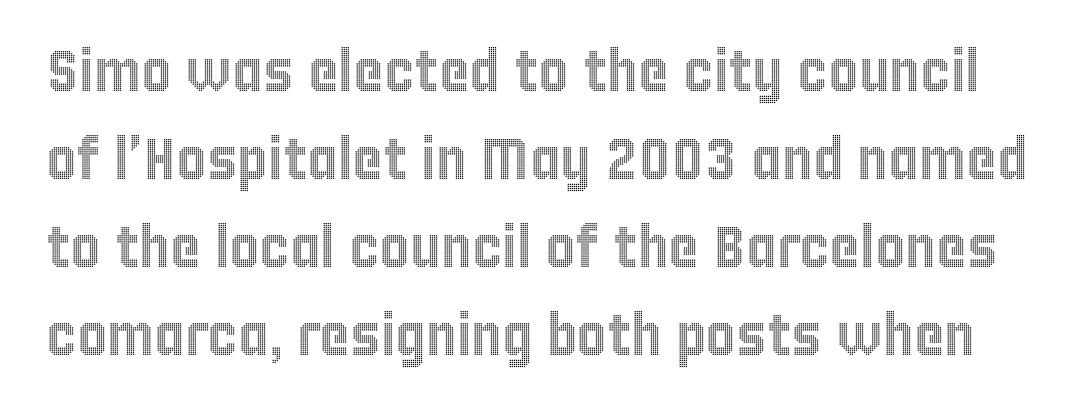
Q: Is the text italic (slanted)? A: No, it is upright.
Q: Is the text underlined? A: No.
Q: Is the spacing between letters normal or unusually wide? A: Normal.
Q: Is the spacing between lines tight, normal or loose? A: Normal.
Q: Width (condensed, normal, or wide)? A: Condensed.
Q: x-height? A: Large.
Q: Monospaced? A: No.
